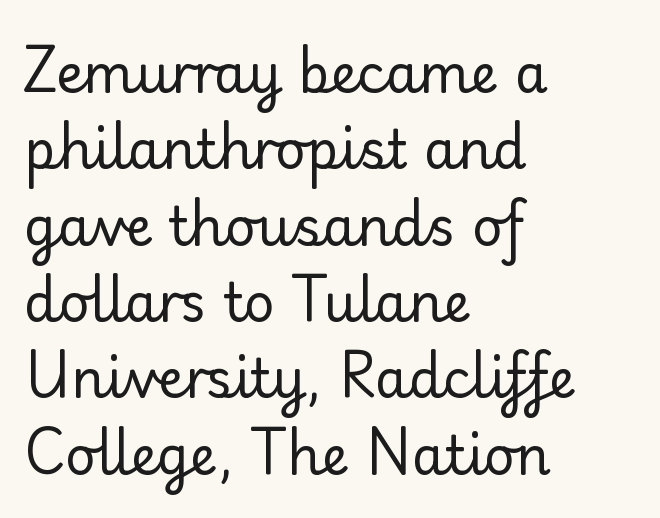
The image shows 53 px regular-weight sans-serif type, upright; set left-aligned, normal line spacing (1.44x), normal letter spacing, not underlined; low stroke contrast and a small x-height.
